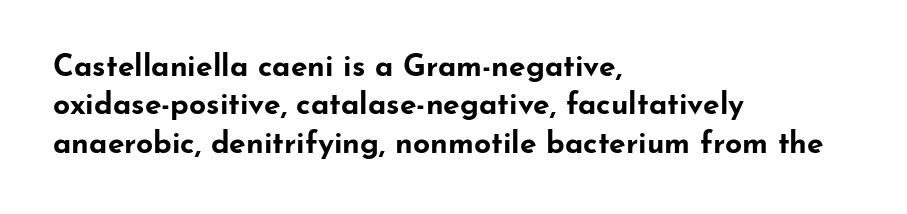
A normal amount of white space separates one row of letters from the next. Typographic density is high because the face is bold. The type sits square on the baseline with zero lean. The passage shown is not underscored anywhere.
